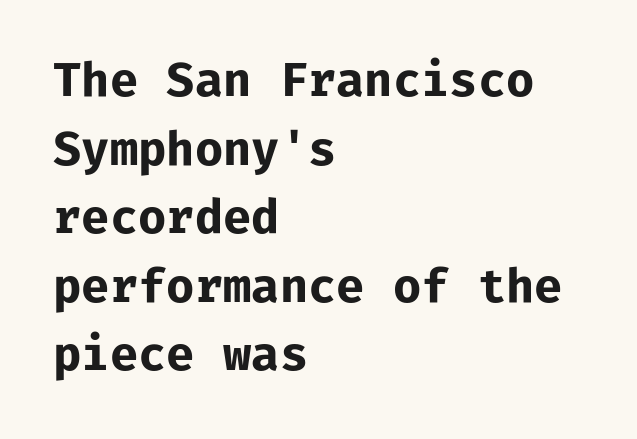
The image shows 46 px bold sans-serif type, upright, monospaced; set left-aligned, normal line spacing (1.49x), normal letter spacing, not underlined; low stroke contrast and a medium x-height.
